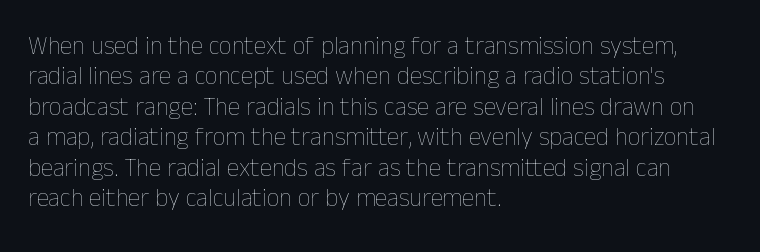
Nope, not italic — everything's standing straight. Only glyphs here, with clear space below each row. Leftover space on each line is placed entirely after the last word. The gaps between neighbouring characters are ordinary and unremarkable. A light-to-regular cut is what we see here.
